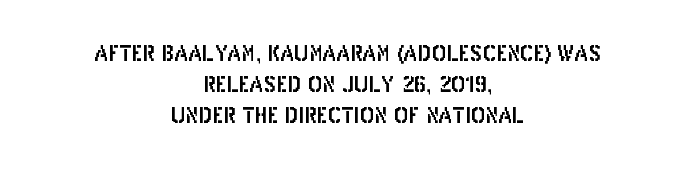
{"italic": "no", "underline": "no", "align": "center", "line_spacing": "normal", "line_spacing_ratio": 1.4, "letter_spacing": "normal", "letter_spacing_em": 0.0, "glyph_px": 22}
